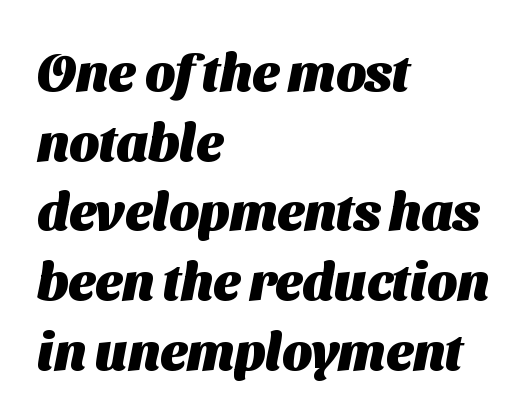
{"serif": "no", "bold": "yes", "weight": "heavy", "width": "normal", "stroke_contrast": "medium", "x_height": "medium", "monospaced": "no", "underline": "no", "align": "left", "line_spacing": "normal", "line_spacing_ratio": 1.34, "letter_spacing": "normal", "letter_spacing_em": 0.0, "glyph_px": 52}
